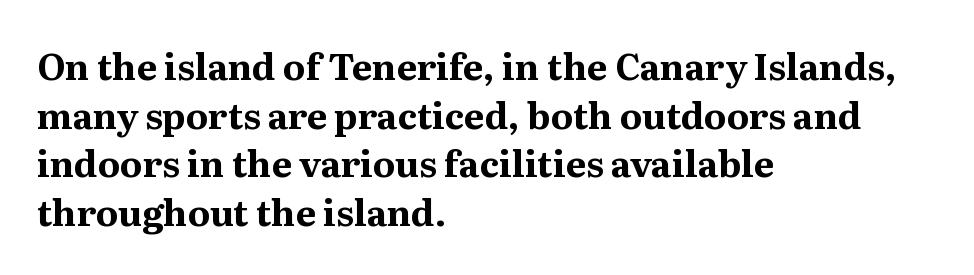
{"serif": "yes", "italic": "no", "bold": "yes", "weight": "bold", "width": "normal", "stroke_contrast": "medium", "x_height": "medium", "monospaced": "no", "underline": "no", "align": "left", "line_spacing": "normal", "line_spacing_ratio": 1.35, "letter_spacing": "normal", "letter_spacing_em": 0.0, "glyph_px": 36}
